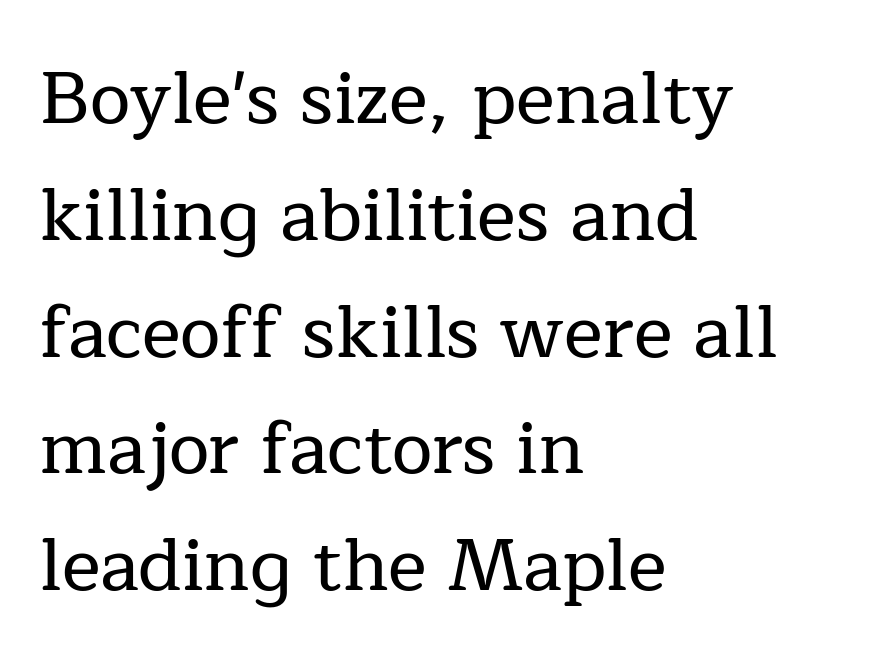
Examine the stroke ends and you'll spot serifs. The letters stand straight up with perfectly vertical stems. Tracking value appears to be zero — textbook default spacing. The paragraph has a hard left edge and a soft right edge. The vertical gap from one line to the next is medium.
